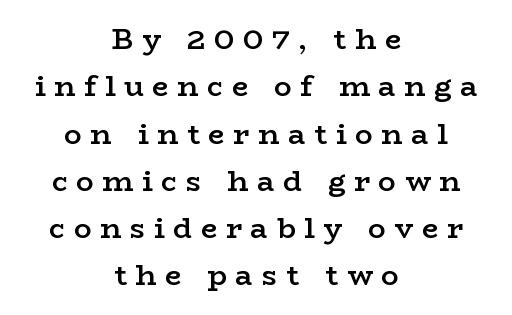
Q: Is the text bold? A: Semi-bold.
Q: Is the text italic (slanted)? A: No, it is upright.
Q: Is the typeface a serif or a sans-serif typeface? A: Serif.
Q: Is the text underlined? A: No.
Q: How is the paragraph aligned? A: Centered.
Q: Is the spacing between letters normal or unusually wide? A: Unusually wide.
Q: Is the spacing between lines tight, normal or loose? A: Normal.
Q: Width (condensed, normal, or wide)? A: Wide.
Q: Stroke contrast? A: Low.
Q: x-height? A: Medium.
Q: Monospaced? A: No.
